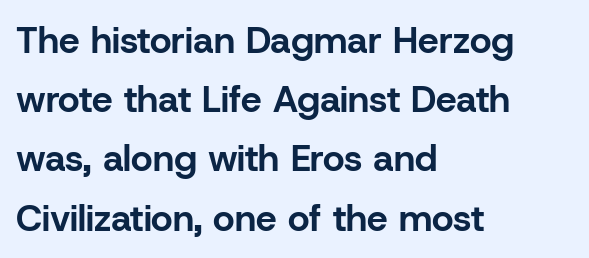
The image shows 37 px bold sans-serif type, upright; set left-aligned, normal line spacing (1.6x), normal letter spacing, not underlined; low stroke contrast and a medium x-height.
